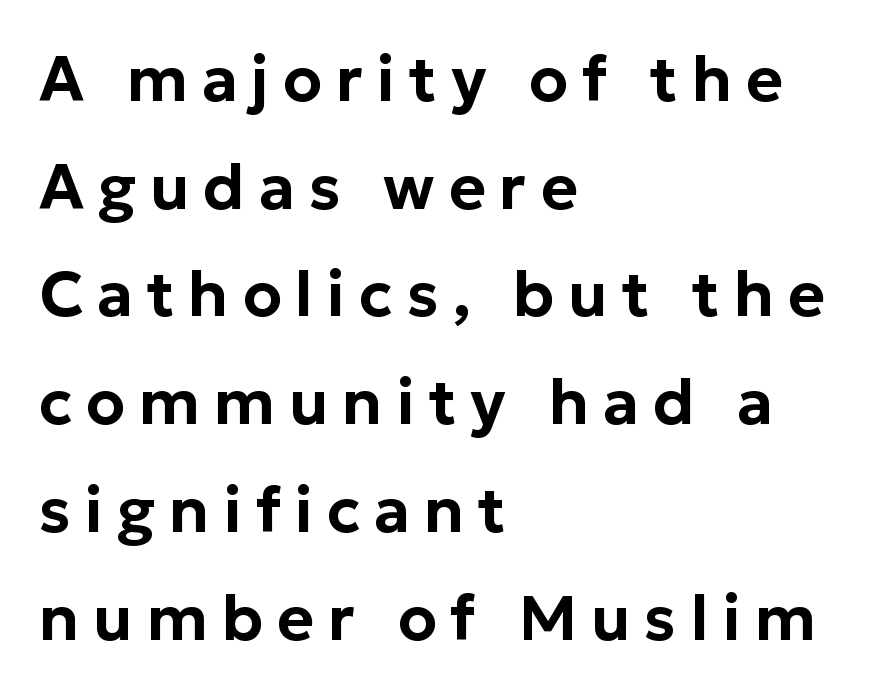
{"serif": "no", "italic": "no", "width": "normal", "stroke_contrast": "low", "x_height": "medium", "monospaced": "no", "underline": "no", "align": "left", "line_spacing_ratio": 1.71, "letter_spacing": "wide", "letter_spacing_em": 0.22, "glyph_px": 63}
